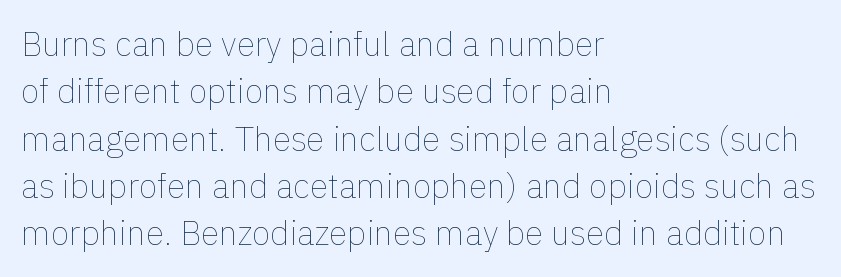
The rendering keeps characters at their native spacing. The string is rendered with underlining switched off. Characters remain perfectly vertical along every line. Casual observation: everything's shoved over to the left.
